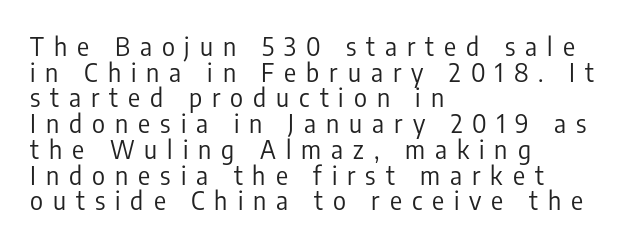
Q: Is the text bold? A: No.
Q: Is the text italic (slanted)? A: No, it is upright.
Q: Is the text underlined? A: No.
Q: How is the paragraph aligned? A: Left-aligned.
Q: Is the spacing between letters normal or unusually wide? A: Unusually wide.
Q: Is the spacing between lines tight, normal or loose? A: Tight.
